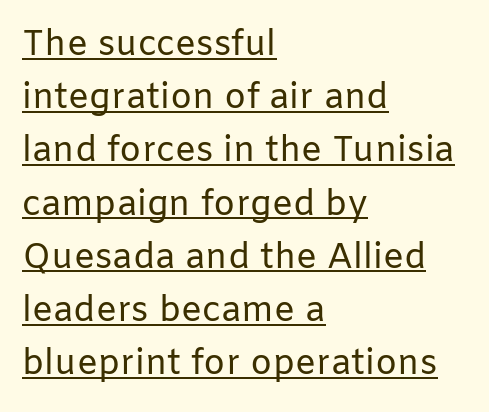
Q: Is the text bold? A: No.
Q: Is the text italic (slanted)? A: No, it is upright.
Q: Is the typeface a serif or a sans-serif typeface? A: Sans-serif.
Q: Is the text underlined? A: Yes.
Q: How is the paragraph aligned? A: Left-aligned.
Q: Is the spacing between letters normal or unusually wide? A: Normal.
Q: Is the spacing between lines tight, normal or loose? A: Normal.
Q: Width (condensed, normal, or wide)? A: Normal.
Q: Stroke contrast? A: Low.
Q: x-height? A: Medium.
Q: Monospaced? A: No.
